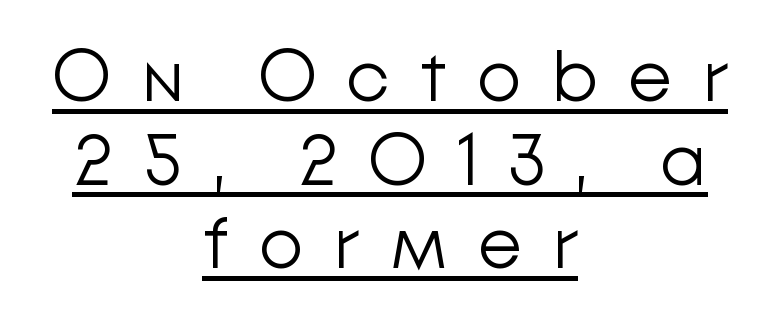
Q: Is the text bold? A: No.
Q: Is the text italic (slanted)? A: No, it is upright.
Q: Is the typeface a serif or a sans-serif typeface? A: Sans-serif.
Q: Is the text underlined? A: Yes.
Q: How is the paragraph aligned? A: Centered.
Q: Is the spacing between letters normal or unusually wide? A: Unusually wide.
Q: Width (condensed, normal, or wide)? A: Normal.
Q: Stroke contrast? A: Low.
Q: x-height? A: Medium.
Q: Monospaced? A: No.
